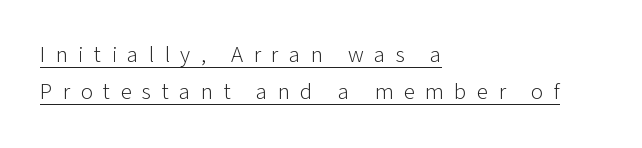
Q: Is the text bold? A: No.
Q: Is the text italic (slanted)? A: No, it is upright.
Q: Is the text underlined? A: Yes.
Q: How is the paragraph aligned? A: Left-aligned.
Q: Is the spacing between letters normal or unusually wide? A: Unusually wide.
Q: Is the spacing between lines tight, normal or loose? A: Normal.
